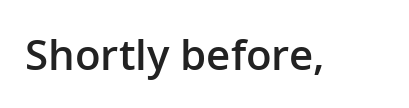
Q: Is the text bold? A: Semi-bold.
Q: Is the text italic (slanted)? A: No, it is upright.
Q: Is the typeface a serif or a sans-serif typeface? A: Sans-serif.
Q: Is the text underlined? A: No.
Q: Is the spacing between letters normal or unusually wide? A: Normal.
Q: Width (condensed, normal, or wide)? A: Normal.
Q: Stroke contrast? A: Low.
Q: x-height? A: Medium.
Q: Monospaced? A: No.
